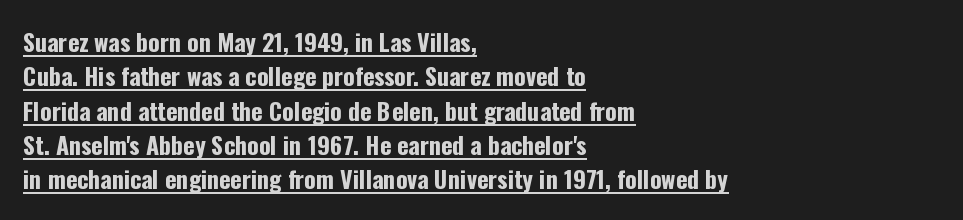
The image shows 24 px bold type, upright; set left-aligned, normal line spacing (1.43x), normal letter spacing, underlined.
